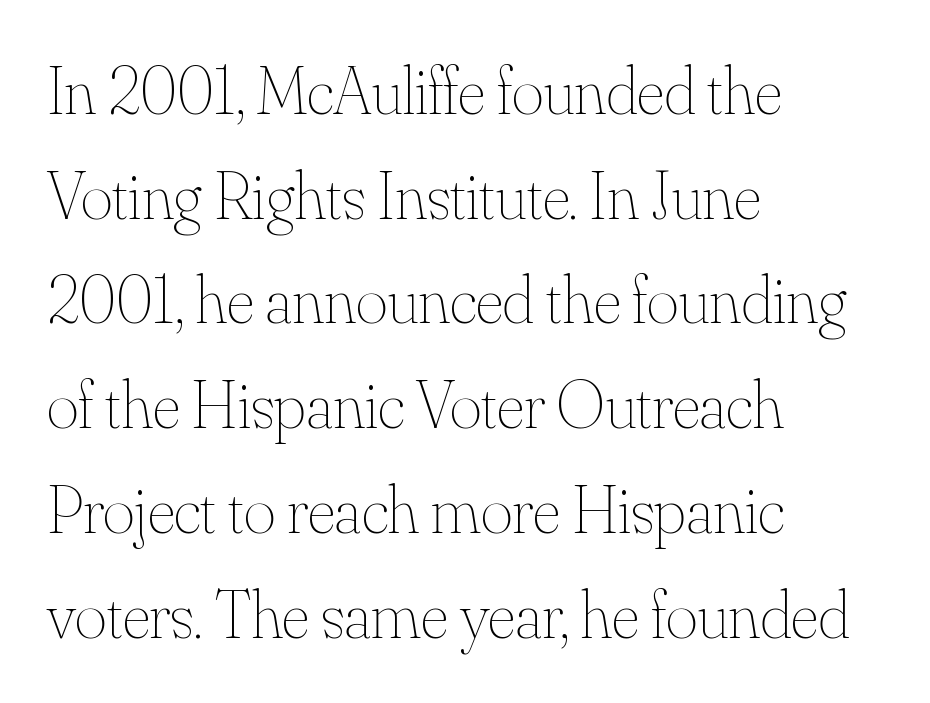
Posture: straight, roman, zero tilt. In CSS terms this would be text-align: left. Check under the words: just untouched page. Think of a printed novel: that variable character pitch is what you see here. Tracking value appears to be zero — textbook default spacing. The vertical gap from one line to the next is medium.
